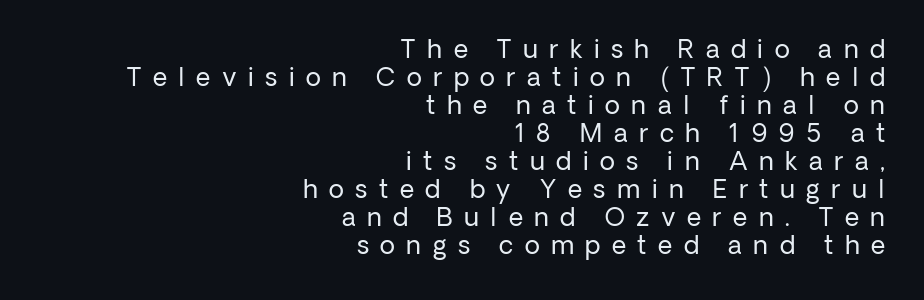
Each row of text sits above clean, open space. The paragraph shown leans on its right margin. Line spacing here is tight. Posture: vertical.
